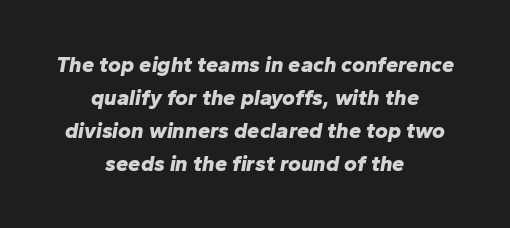
The image shows 22 px bold type, italic (leaning right); set centered, normal line spacing (1.5x), normal letter spacing, not underlined.
